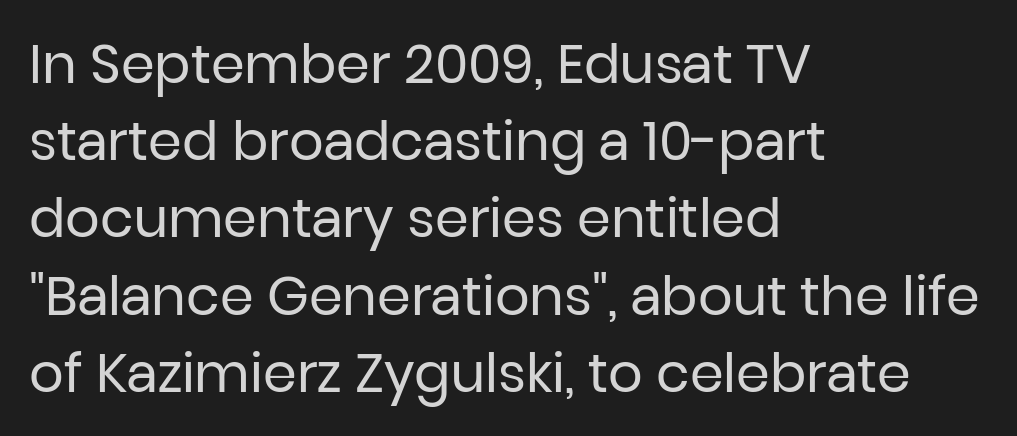
The image shows 54 px regular-weight sans-serif type, upright; set left-aligned, normal line spacing (1.43x), normal letter spacing, not underlined; low stroke contrast and a medium x-height.
